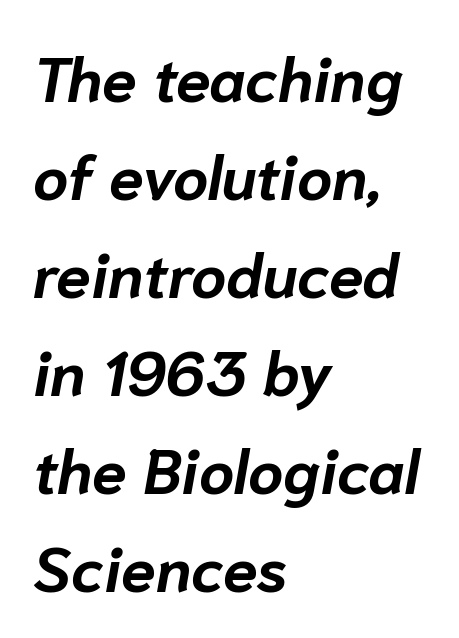
Q: Is the text bold? A: Yes.
Q: Is the text italic (slanted)? A: Yes, it leans right by about 10 degrees.
Q: Is the text underlined? A: No.
Q: How is the paragraph aligned? A: Left-aligned.
Q: Is the spacing between letters normal or unusually wide? A: Normal.
Q: Is the spacing between lines tight, normal or loose? A: Normal.
Q: Width (condensed, normal, or wide)? A: Normal.
Q: Stroke contrast? A: Low.
Q: x-height? A: Medium.
Q: Monospaced? A: No.
